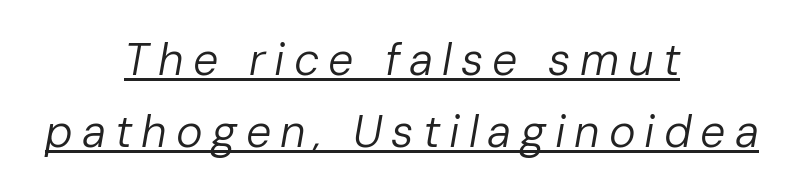
Q: Is the text bold? A: No.
Q: Is the text italic (slanted)? A: Yes, it leans right by about 10 degrees.
Q: Is the text underlined? A: Yes.
Q: How is the paragraph aligned? A: Centered.
Q: Is the spacing between letters normal or unusually wide? A: Unusually wide.
Q: Is the spacing between lines tight, normal or loose? A: Normal.
Q: Width (condensed, normal, or wide)? A: Normal.
Q: Stroke contrast? A: Low.
Q: x-height? A: Medium.
Q: Monospaced? A: No.
